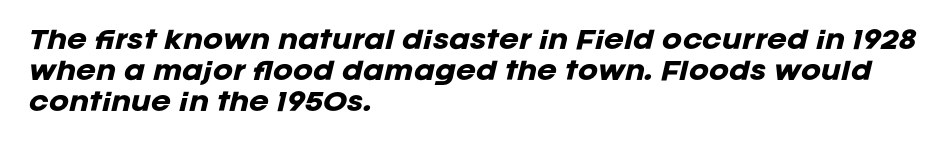
The image shows 24 px bold type, italic (leaning right); set left-aligned, normal line spacing (1.29x), normal letter spacing, not underlined.
